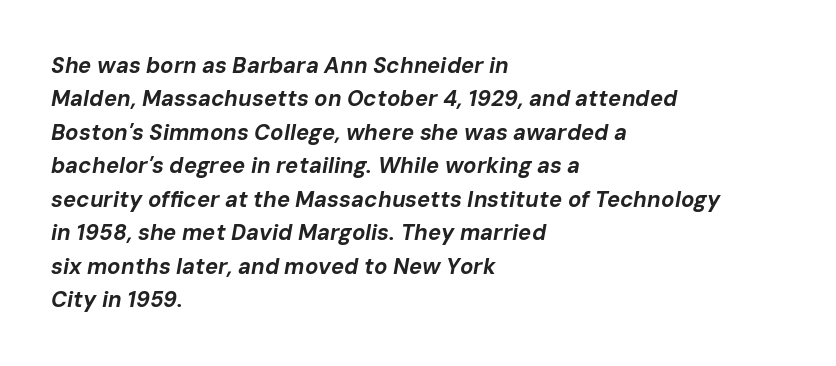
No word sits above an underline. How are the letters spaced? Ordinarily, with no added tracking. Does the lettering tilt? It does — this is italic. Every row of glyphs begins at an identical x-position on the left.
